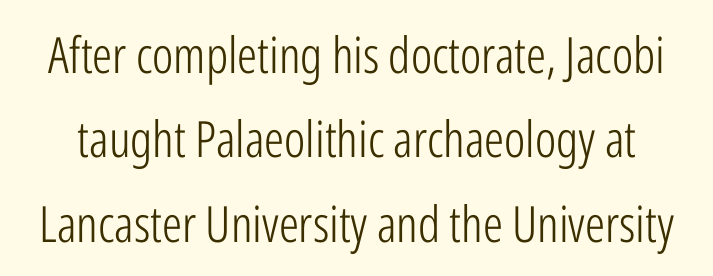
{"serif": "no", "italic": "no", "bold": "no", "weight": "light", "width": "condensed", "stroke_contrast": "low", "x_height": "medium", "monospaced": "no", "underline": "no", "line_spacing": "normal", "line_spacing_ratio": 1.69, "letter_spacing": "normal", "letter_spacing_em": 0.0, "glyph_px": 50}
